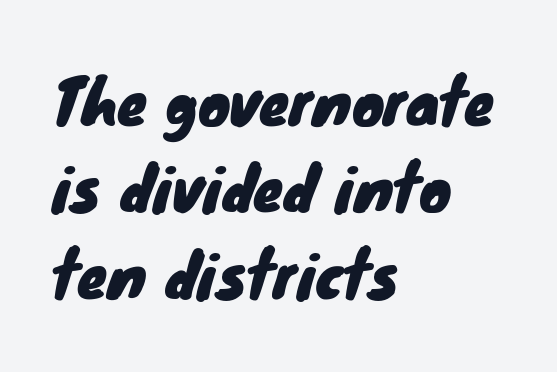
The image shows 60 px sans-serif type; set left-aligned, normal line spacing (1.44x), normal letter spacing, not underlined; low stroke contrast and a small x-height.
